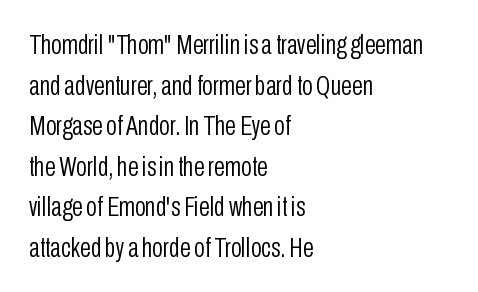
The image shows 28 px light, condensed sans-serif type, upright; set left-aligned, normal line spacing (1.45x), normal letter spacing, not underlined; low stroke contrast and a medium x-height.
